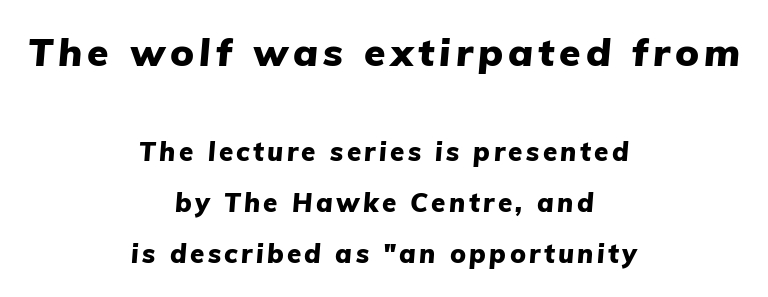
Q: Is the text bold? A: Yes.
Q: Is the text italic (slanted)? A: Yes, it leans right by about 5 degrees.
Q: Is the text underlined? A: No.
Q: How is the paragraph aligned? A: Centered.
Q: Is the spacing between lines tight, normal or loose? A: Loose.
Q: Which block of text is set in a larger size, the first (top) or the second (bottom)? A: The first (top) one.
Q: Width (condensed, normal, or wide)? A: Normal.
Q: Stroke contrast? A: Low.
Q: x-height? A: Medium.
Q: Monospaced? A: No.
